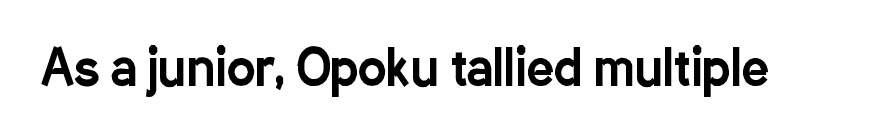
{"serif": "no", "italic": "no", "width": "condensed", "stroke_contrast": "low", "x_height": "medium", "monospaced": "no", "underline": "no", "letter_spacing": "normal", "letter_spacing_em": 0.0, "glyph_px": 48}
